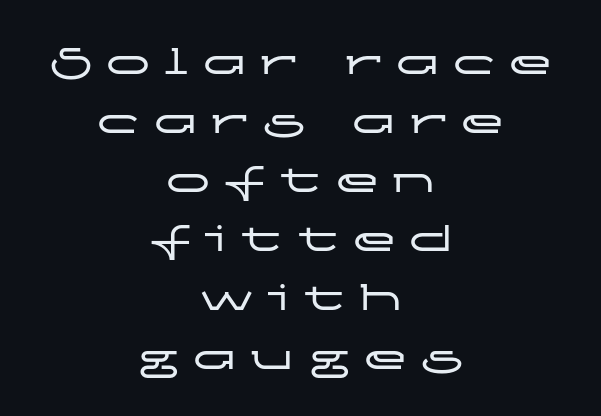
Q: Is the text italic (slanted)? A: No, it is upright.
Q: Is the typeface a serif or a sans-serif typeface? A: Sans-serif.
Q: Is the text underlined? A: No.
Q: How is the paragraph aligned? A: Centered.
Q: Is the spacing between letters normal or unusually wide? A: Unusually wide.
Q: Is the spacing between lines tight, normal or loose? A: Normal.
Q: Width (condensed, normal, or wide)? A: Wide.
Q: Stroke contrast? A: Low.
Q: x-height? A: Medium.
Q: Monospaced? A: No.
